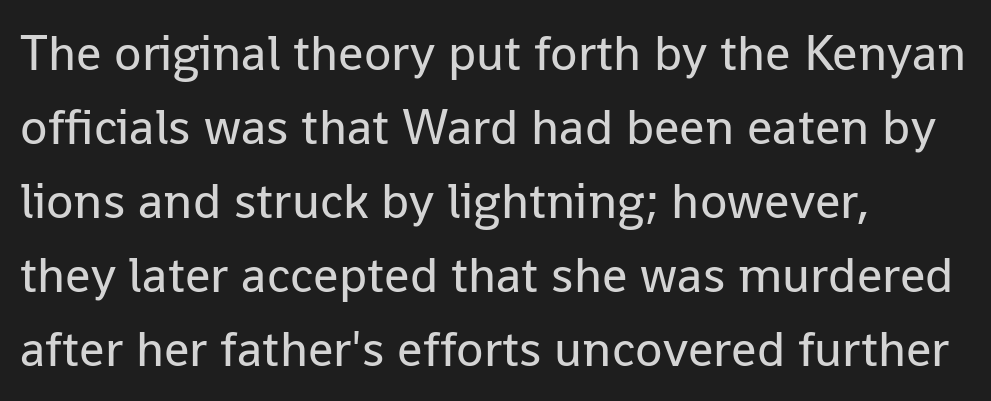
Q: Is the text bold? A: No.
Q: Is the text italic (slanted)? A: No, it is upright.
Q: Is the typeface a serif or a sans-serif typeface? A: Sans-serif.
Q: Is the text underlined? A: No.
Q: How is the paragraph aligned? A: Left-aligned.
Q: Is the spacing between letters normal or unusually wide? A: Normal.
Q: Is the spacing between lines tight, normal or loose? A: Normal.
Q: Width (condensed, normal, or wide)? A: Normal.
Q: Stroke contrast? A: Low.
Q: x-height? A: Medium.
Q: Monospaced? A: No.
